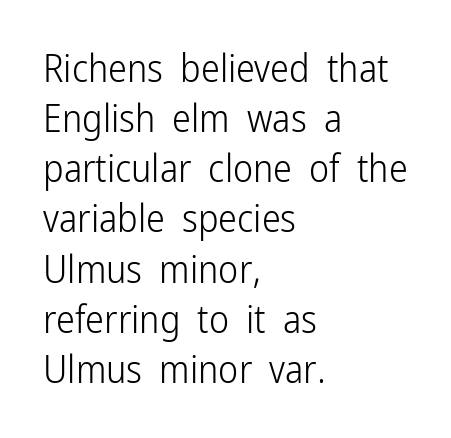
One-word summary of the alignment: left. Does the leading feel generous? No, just average. Nobody drew a line under any word here. Spacing verdict: proportional, widths tailored to each character. What kind of face is this? One without serifs — a sans.
